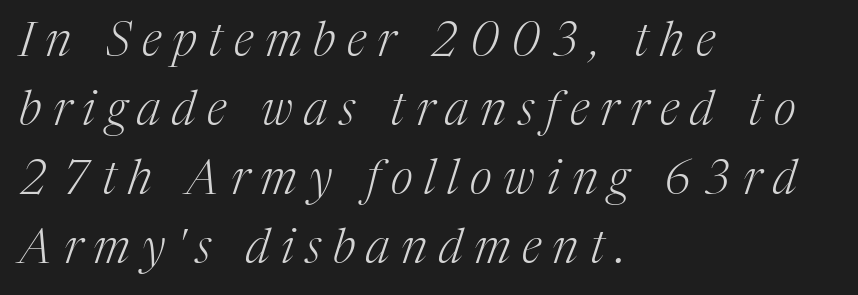
{"serif": "yes", "italic": "yes", "lean": "right", "slant_degrees": 17, "bold": "no", "weight": "light", "width": "normal", "stroke_contrast": "medium", "x_height": "medium", "monospaced": "no", "underline": "no", "align": "left", "line_spacing": "normal", "line_spacing_ratio": 1.44, "letter_spacing": "wide", "letter_spacing_em": 0.24, "glyph_px": 48}
